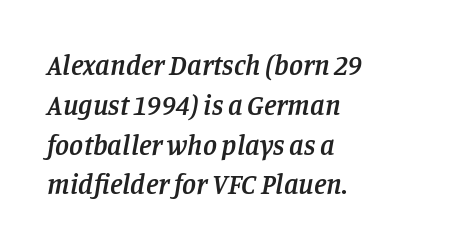
The passage shown is typeset with a serif family. Note the varied advance widths — an 'i' is clearly narrower than an 'm'. The lines sit at an ordinary, default distance from one another. Check under the words: just untouched page.
